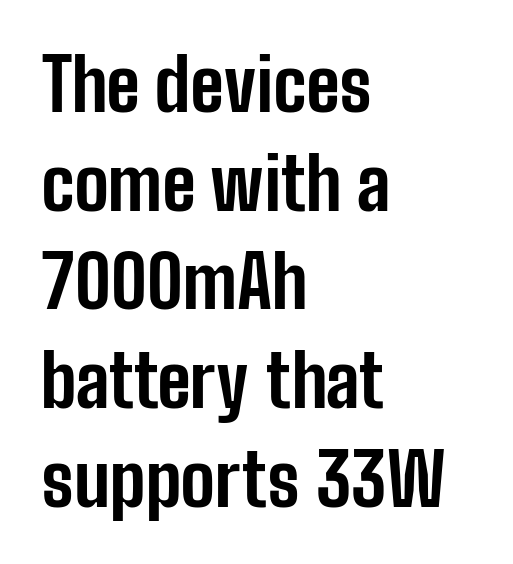
Each word holds together tightly as a unit, with standard inter-letter gaps. Posture: straight, roman, zero tilt. The passage shown is not underscored anywhere. The designer left line spacing at the default. In CSS terms this would be text-align: left.
